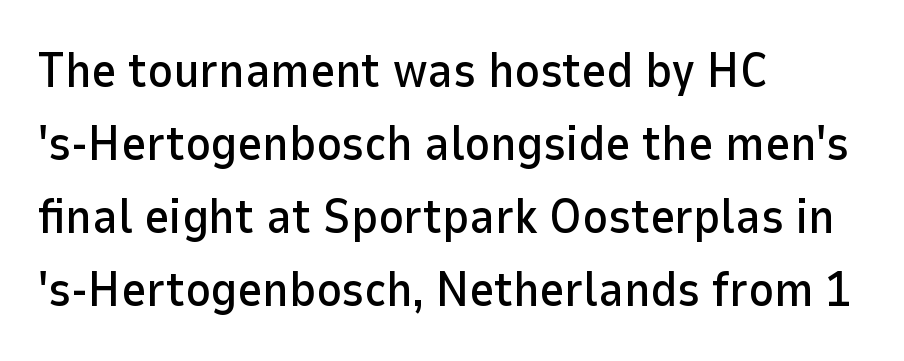
The image shows 48 px sans-serif type, upright; set left-aligned, normal line spacing (1.52x), normal letter spacing, not underlined; low stroke contrast and a medium x-height.
